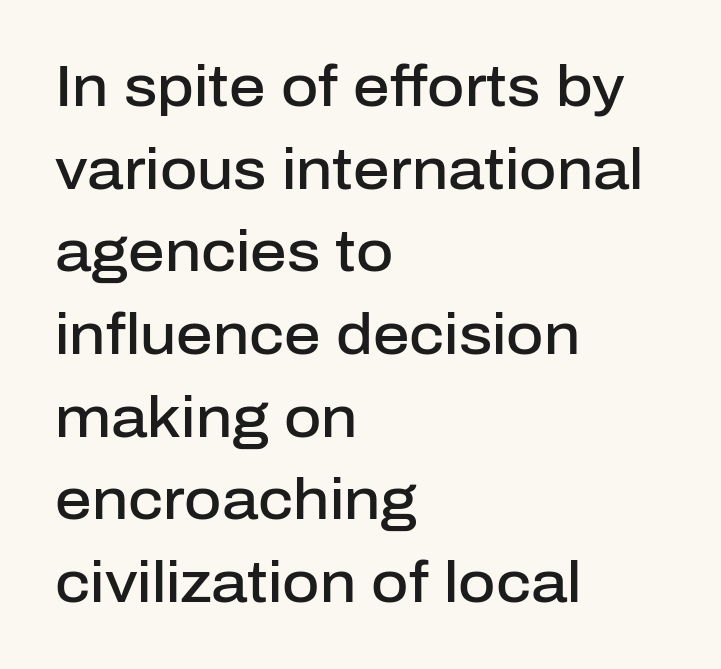
{"serif": "no", "italic": "no", "bold": "semi", "weight": "semibold", "width": "normal", "stroke_contrast": "low", "x_height": "medium", "monospaced": "no", "underline": "no", "align": "left", "line_spacing": "normal", "line_spacing_ratio": 1.45, "letter_spacing": "normal", "letter_spacing_em": 0.0, "glyph_px": 57}
